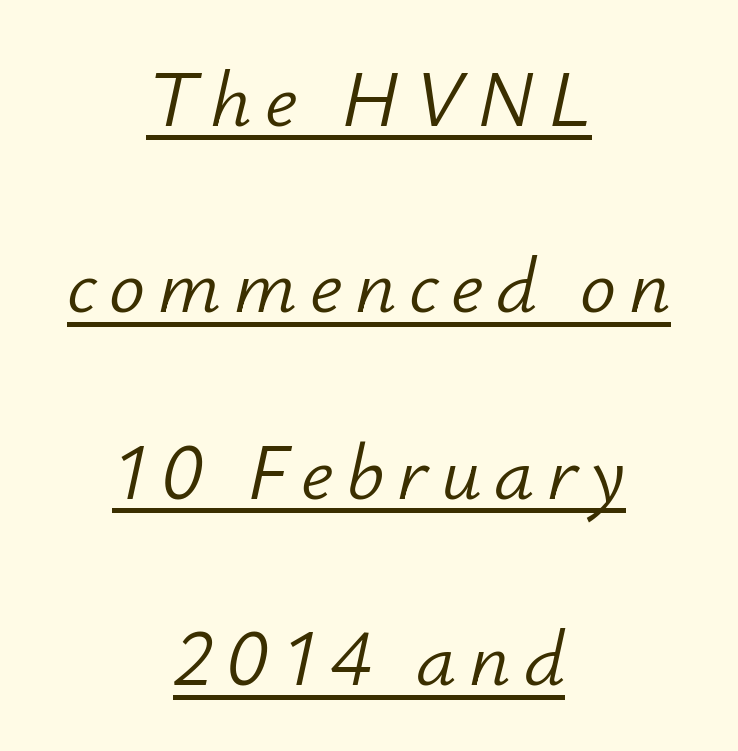
The image shows 80 px light type, italic (leaning right); set centered, loose line spacing (2.33x), underlined; low stroke contrast and a small x-height.
